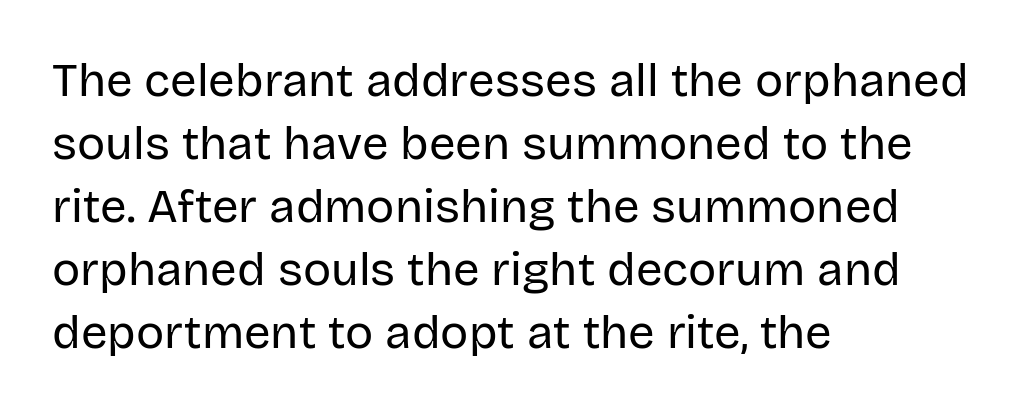
The image shows 47 px regular-weight sans-serif type, upright; set left-aligned, normal line spacing (1.34x), normal letter spacing, not underlined; low stroke contrast and a large x-height.
